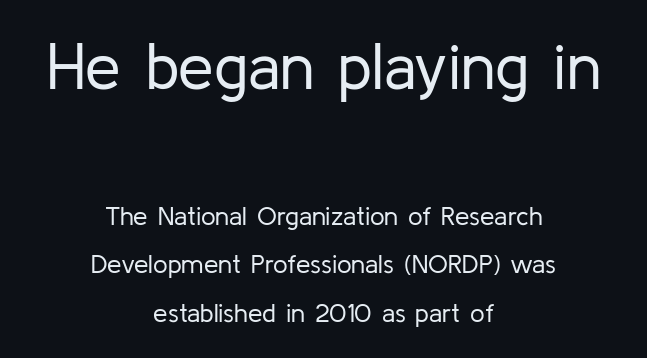
The weight tops out at a normal text grade. Spacing verdict: proportional, widths tailored to each character. The type is set solid horizontally, with unmodified tracking. No feet cap the strokes, marking this as sans-serif type. This rendering features lettering with no underline.
